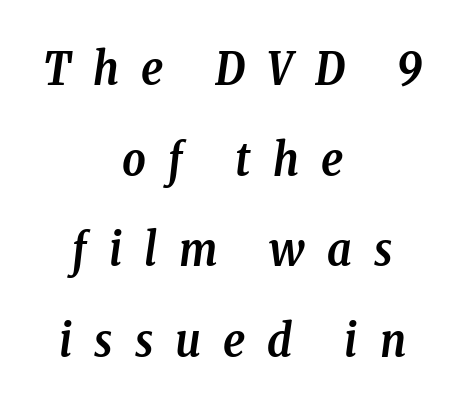
Every letter is thick-stroked: bold, no question. The space directly below the letters is spotless. A serif font was chosen for this passage. Each word looks stretched out because of the extra space between its letters. The block of text is sparse from top to bottom, with ample space between rows. The rendering applies a slant to the glyphs.
